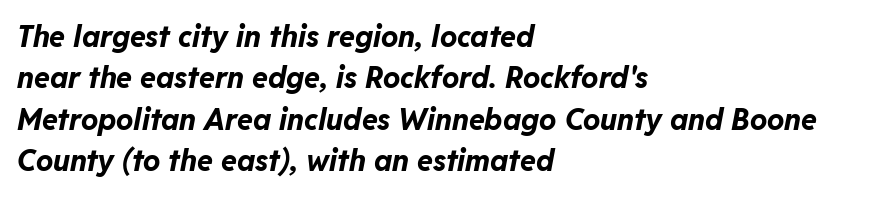
{"italic": "yes", "lean": "right", "slant_degrees": 11, "bold": "yes", "weight": "bold", "width": "normal", "stroke_contrast": "low", "x_height": "medium", "monospaced": "no", "underline": "no", "align": "left", "line_spacing": "normal", "line_spacing_ratio": 1.43, "letter_spacing": "normal", "letter_spacing_em": 0.0, "glyph_px": 29}
